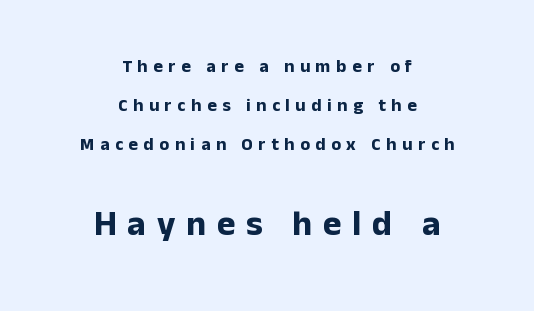
The image shows 35 px bold sans-serif type, upright; set centered, loose line spacing (2.18x), unusually wide letter spacing (+0.31 em), not underlined; the second (bottom) block is 1.94x larger; low stroke contrast and a medium x-height.
